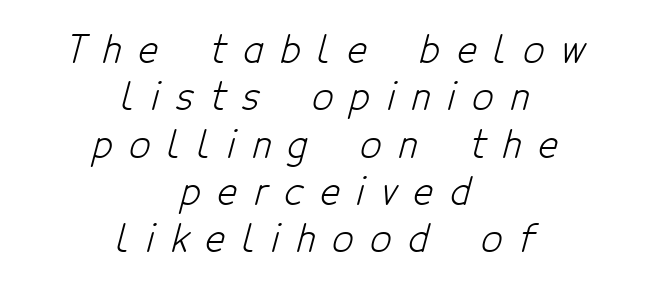
The image shows 37 px light, condensed sans-serif type; set centered, normal line spacing (1.28x), unusually wide letter spacing (+0.46 em), not underlined; low stroke contrast and a medium x-height.
